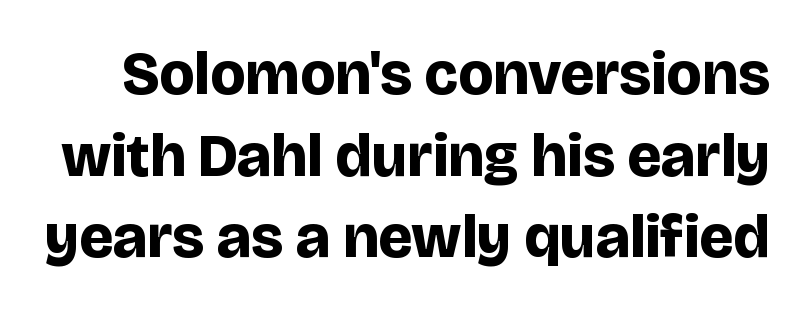
The image shows 61 px bold sans-serif type, upright; set normal line spacing (1.34x), normal letter spacing, not underlined; low stroke contrast and a large x-height.
